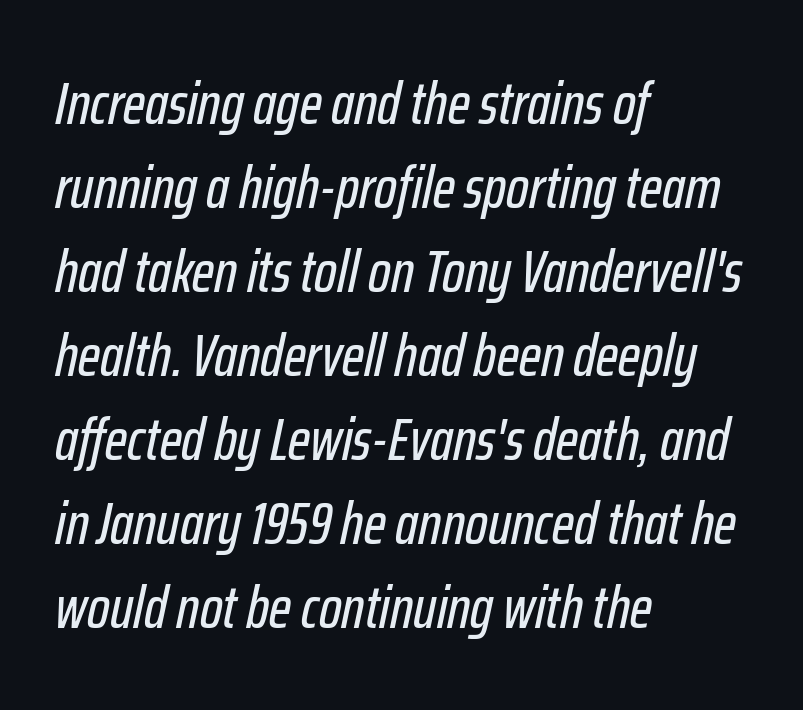
Note the varied advance widths — an 'i' is clearly narrower than an 'm'. A typesetter would mark this as italic. Horizontal alignment here is leftward, the default for most running prose. Short note: letters normally spaced. Plain, unruled lines of type. The leading is moderate, giving the passage an even texture.
